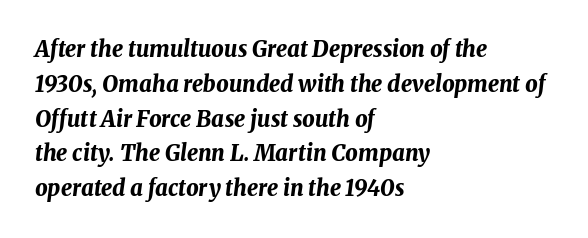
The image shows 22 px bold type, italic (leaning right); set left-aligned, normal line spacing (1.58x), normal letter spacing, not underlined.
